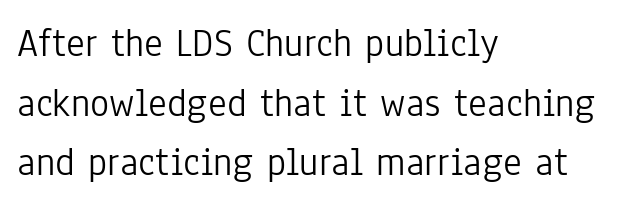
Regular leading. This rendering features lettering with no underline. The lines in this sample share a left origin and differ only in where they stop. These lines are composed in type without serifs.
